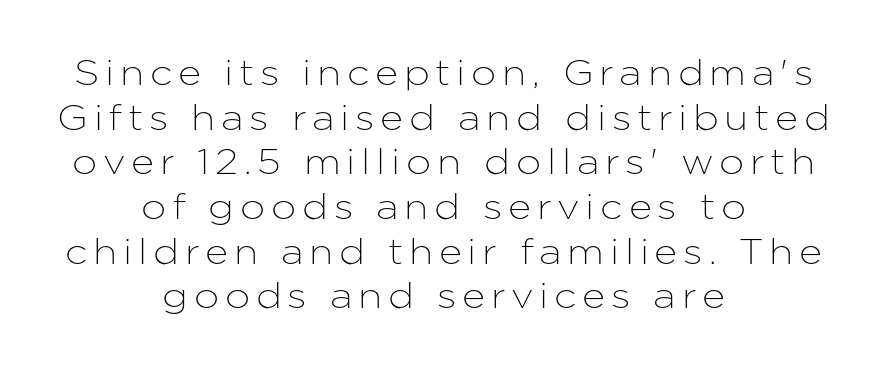
Q: Is the text italic (slanted)? A: No, it is upright.
Q: Is the typeface a serif or a sans-serif typeface? A: Sans-serif.
Q: Is the text underlined? A: No.
Q: How is the paragraph aligned? A: Centered.
Q: Width (condensed, normal, or wide)? A: Normal.
Q: Stroke contrast? A: Low.
Q: x-height? A: Medium.
Q: Monospaced? A: No.
